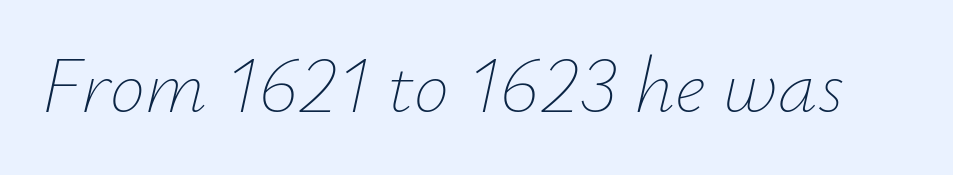
The image shows 79 px thin type, italic (leaning right); set normal letter spacing, not underlined; low stroke contrast and a small x-height.
